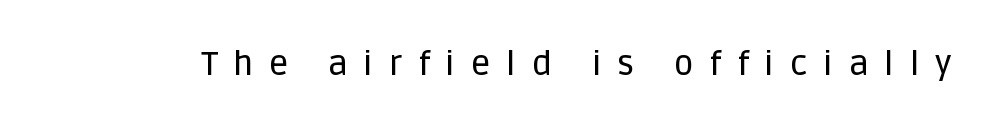
The type family on display is of the sans-serif kind. Here the designer chose a conventional face with non-uniform glyph widths. These lines have a slow, spaced-out rhythm from letter to letter. Only glyphs here, with clear space below each row. The letters stand straight up with perfectly vertical stems.
